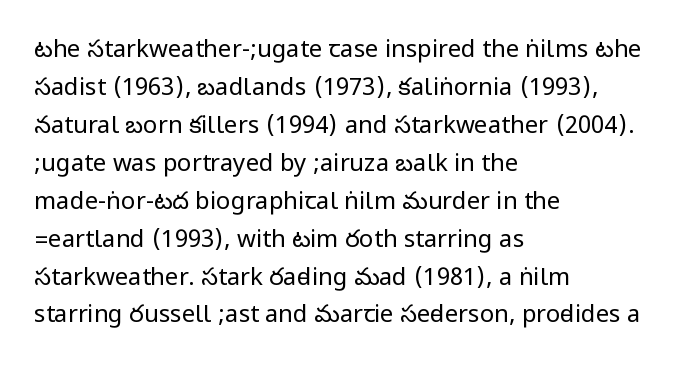
The image shows 24 px text type, upright; set left-aligned, normal line spacing (1.58x), normal letter spacing, not underlined.
